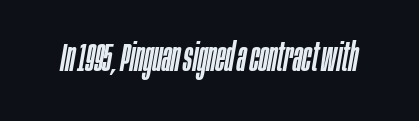
{"italic": "yes", "lean": "right", "slant_degrees": 10, "width": "condensed", "stroke_contrast": "low", "x_height": "large", "monospaced": "no", "underline": "no", "letter_spacing": "normal", "letter_spacing_em": 0.0, "glyph_px": 39}
